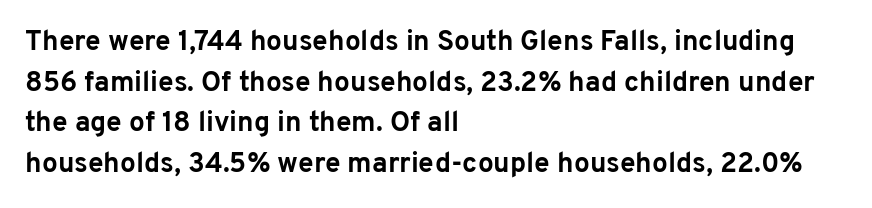
Q: Is the text bold? A: Yes.
Q: Is the text italic (slanted)? A: No, it is upright.
Q: Is the typeface a serif or a sans-serif typeface? A: Sans-serif.
Q: Is the text underlined? A: No.
Q: How is the paragraph aligned? A: Left-aligned.
Q: Is the spacing between letters normal or unusually wide? A: Normal.
Q: Is the spacing between lines tight, normal or loose? A: Normal.
Q: Width (condensed, normal, or wide)? A: Normal.
Q: Stroke contrast? A: Low.
Q: x-height? A: Medium.
Q: Monospaced? A: No.
